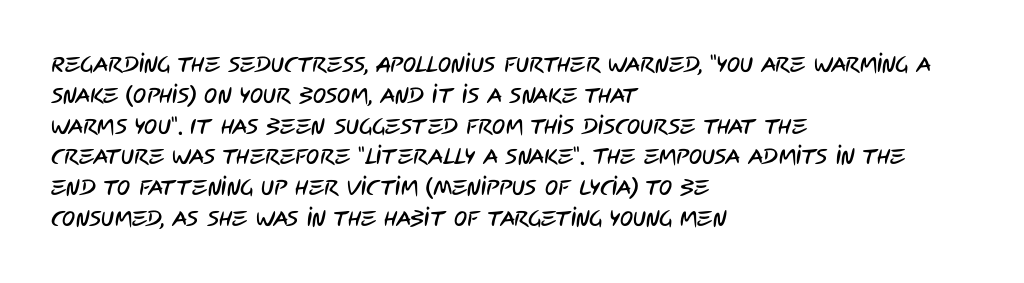
The image shows 22 px text type; set left-aligned, normal line spacing (1.4x), normal letter spacing, not underlined.
